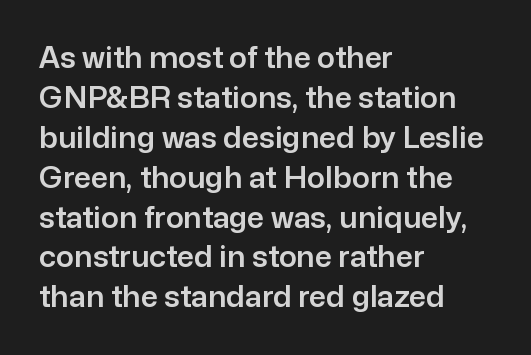
Q: Is the text italic (slanted)? A: No, it is upright.
Q: Is the typeface a serif or a sans-serif typeface? A: Sans-serif.
Q: Is the text underlined? A: No.
Q: How is the paragraph aligned? A: Left-aligned.
Q: Is the spacing between letters normal or unusually wide? A: Normal.
Q: Is the spacing between lines tight, normal or loose? A: Normal.
Q: Width (condensed, normal, or wide)? A: Normal.
Q: Stroke contrast? A: Low.
Q: x-height? A: Medium.
Q: Monospaced? A: No.
